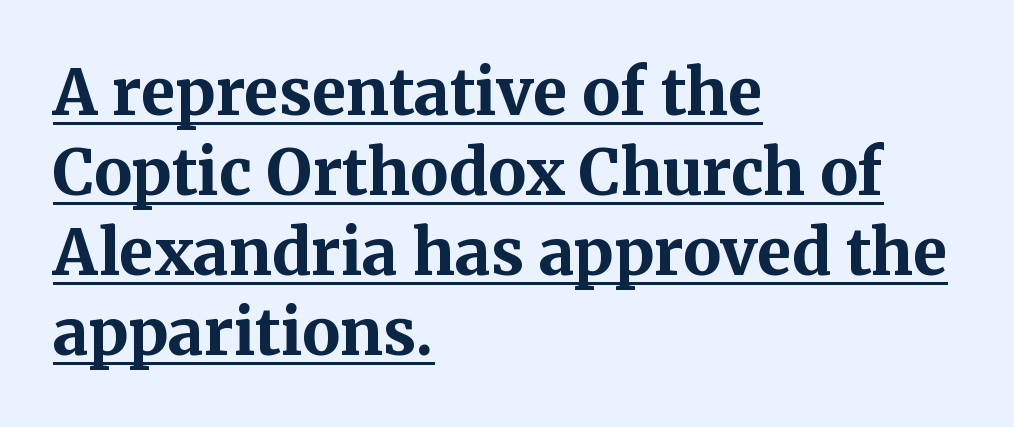
{"serif": "yes", "italic": "no", "bold": "yes", "weight": "bold", "width": "normal", "stroke_contrast": "medium", "x_height": "medium", "monospaced": "no", "underline": "yes", "align": "left", "line_spacing": "normal", "line_spacing_ratio": 1.27, "letter_spacing": "normal", "letter_spacing_em": 0.0, "glyph_px": 63}
